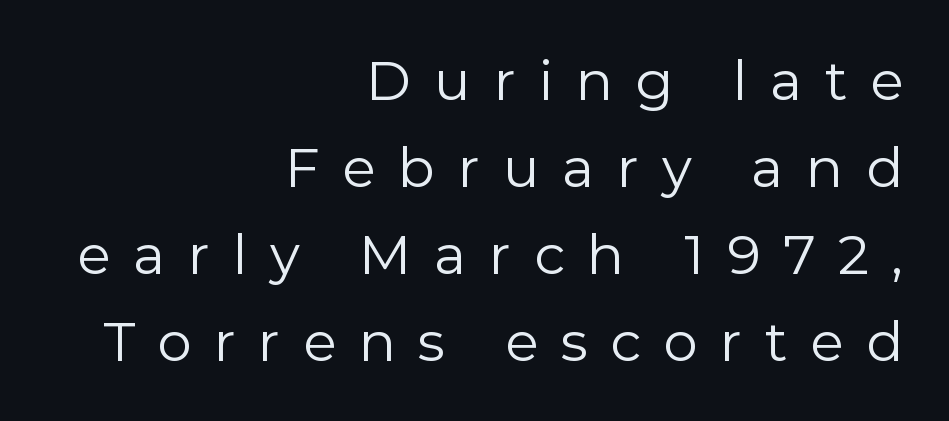
The image shows 55 px regular-weight sans-serif type, upright; set right-aligned, normal line spacing (1.58x), unusually wide letter spacing (+0.41 em), not underlined; low stroke contrast and a medium x-height.
